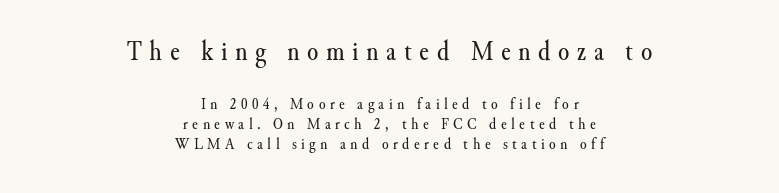
Unlike italic type, these characters show no tilt at all. The block sitting higher on the canvas is the one with enlarged characters. Has an underline been added? It has not. Looks like regular typesetting: each glyph gets only the width it needs. Every row of glyphs is offset so its center matches the block's center.
